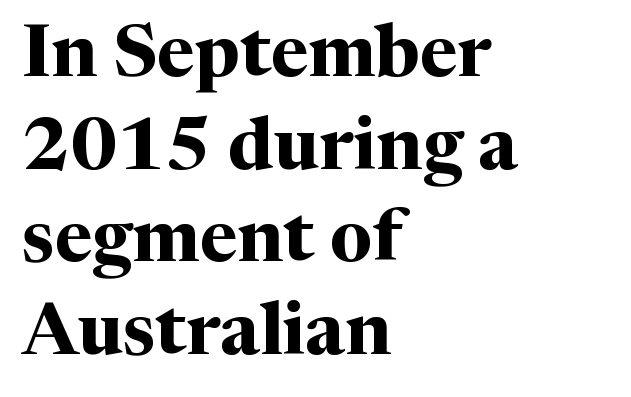
Each letter keeps its own natural width here, so spacing adapts to shape. Unlike italic type, these characters show no tilt at all. The setting favours the left margin, as ordinary paragraphs usually do. Glyph-to-glyph distance matches everyday printed text. Thick stems and heavy bowls — unmistakably bold. These lines sit exactly where default settings would place them.
